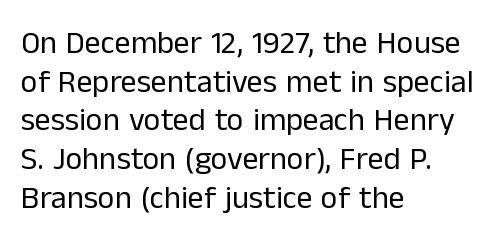
Q: Is the text bold? A: No.
Q: Is the text italic (slanted)? A: No, it is upright.
Q: Is the typeface a serif or a sans-serif typeface? A: Sans-serif.
Q: Is the text underlined? A: No.
Q: How is the paragraph aligned? A: Left-aligned.
Q: Is the spacing between letters normal or unusually wide? A: Normal.
Q: Width (condensed, normal, or wide)? A: Normal.
Q: Stroke contrast? A: Low.
Q: x-height? A: Medium.
Q: Monospaced? A: No.
